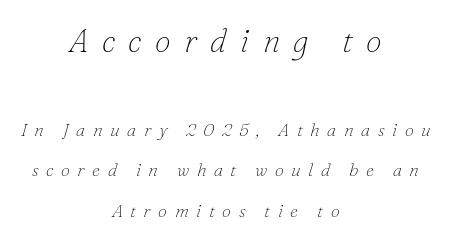
The image shows 32 px thin serif type, italic (leaning right); set centered, loose line spacing (2.25x), unusually wide letter spacing (+0.42 em), not underlined; the first (top) block is 1.78x larger; low stroke contrast and a small x-height.
